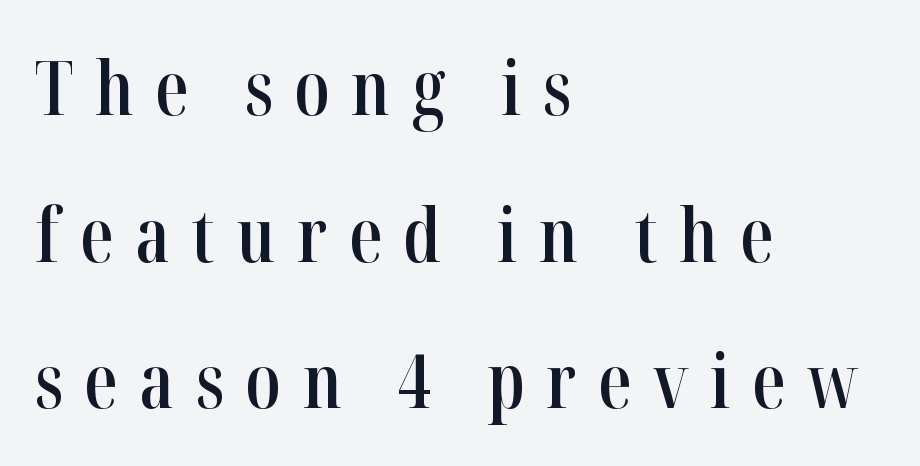
{"serif": "yes", "italic": "no", "bold": "semi", "weight": "semibold", "width": "condensed", "stroke_contrast": "high", "x_height": "medium", "monospaced": "no", "underline": "no", "align": "left", "line_spacing": "loose", "line_spacing_ratio": 1.98, "letter_spacing": "wide", "letter_spacing_em": 0.29, "glyph_px": 74}
